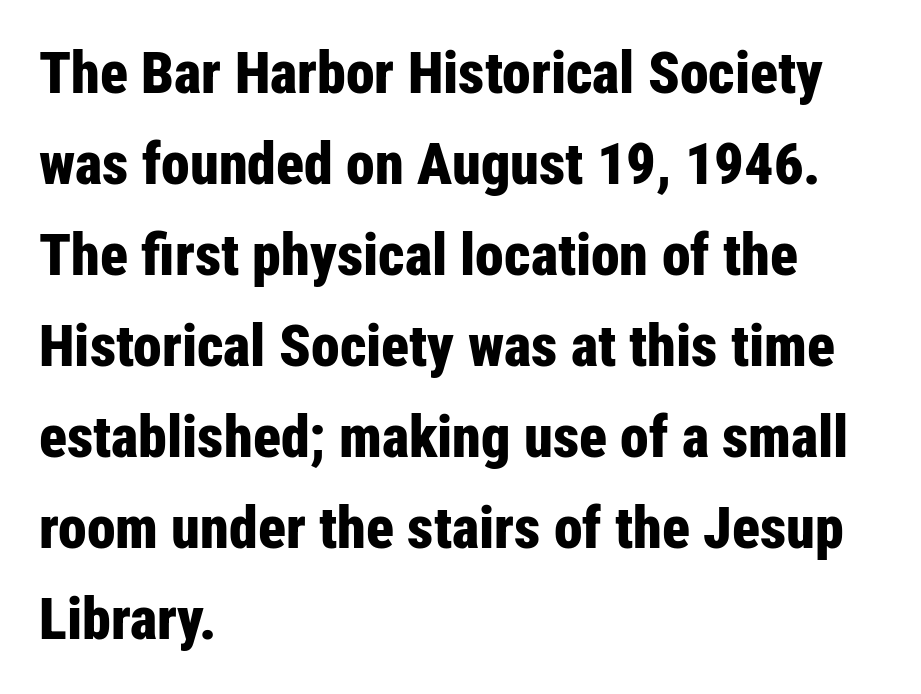
{"serif": "no", "italic": "no", "bold": "yes", "weight": "bold", "width": "condensed", "stroke_contrast": "low", "x_height": "medium", "monospaced": "no", "underline": "no", "align": "left", "line_spacing": "normal", "line_spacing_ratio": 1.57, "letter_spacing": "normal", "letter_spacing_em": 0.0, "glyph_px": 58}
